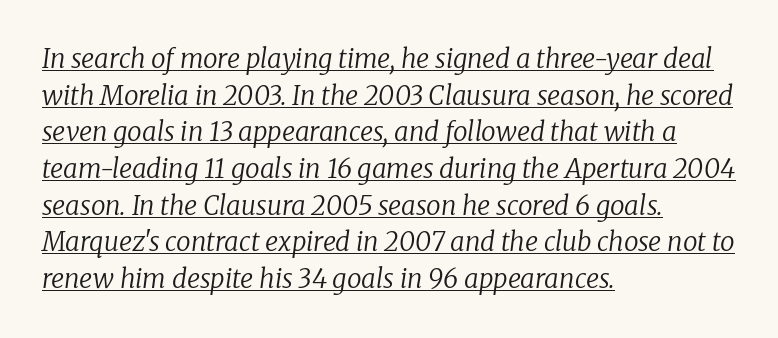
Think standard paragraph weight, or any step lighter than that. The lines are quadded left. The rendering uses a moderate line-height, typical for paragraphs. In designer terms, the underline attribute is active on this setting.
